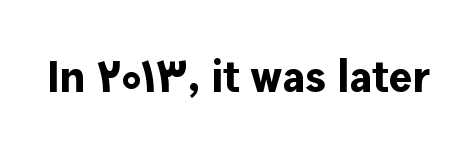
{"serif": "no", "italic": "no", "bold": "yes", "weight": "bold", "width": "normal", "stroke_contrast": "low", "x_height": "medium", "monospaced": "no", "underline": "no", "letter_spacing": "normal", "letter_spacing_em": 0.0, "glyph_px": 44}
